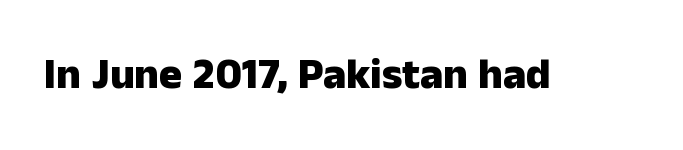
Set as a true bold cut, around the 700 mark. This rendering leaves character spacing at its baseline value. Serifs: no, the terminals of the letterforms are clean. Underlining? Definitely not there.
